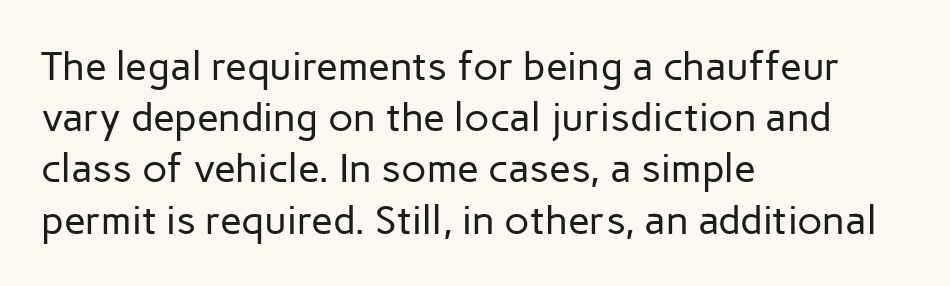
The image shows 40 px regular-weight sans-serif type, upright; set left-aligned, normal line spacing (1.28x), normal letter spacing, not underlined; low stroke contrast and a medium x-height.
